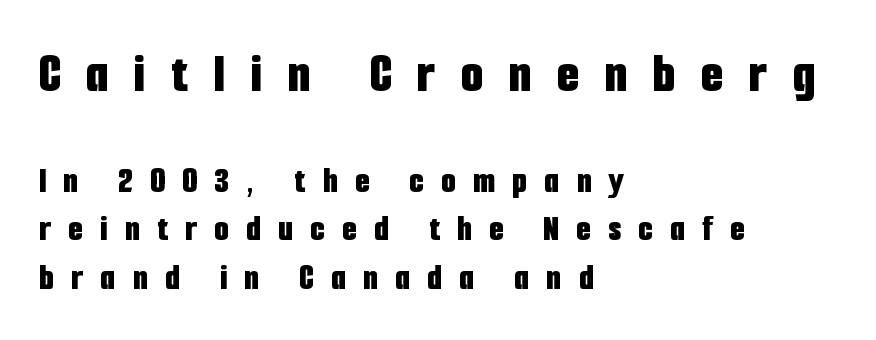
Q: Is the text bold? A: Yes.
Q: Is the text italic (slanted)? A: No, it is upright.
Q: Is the typeface a serif or a sans-serif typeface? A: Sans-serif.
Q: Is the text underlined? A: No.
Q: How is the paragraph aligned? A: Left-aligned.
Q: Is the spacing between letters normal or unusually wide? A: Unusually wide.
Q: Is the spacing between lines tight, normal or loose? A: Normal.
Q: Which block of text is set in a larger size, the first (top) or the second (bottom)? A: The first (top) one.
Q: Width (condensed, normal, or wide)? A: Condensed.
Q: Stroke contrast? A: Low.
Q: x-height? A: Medium.
Q: Monospaced? A: No.
